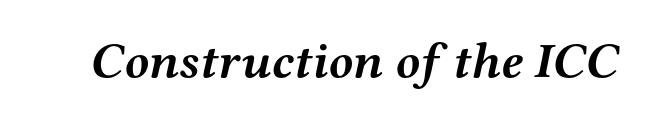
The image shows 50 px semibold, wide serif type, italic (leaning right); set normal letter spacing, not underlined; medium stroke contrast and a medium x-height.
